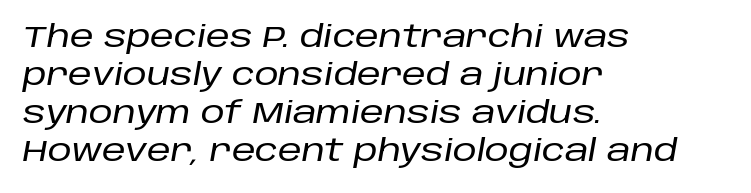
Q: Is the text italic (slanted)? A: Yes, it leans right by about 10 degrees.
Q: Is the text underlined? A: No.
Q: How is the paragraph aligned? A: Left-aligned.
Q: Is the spacing between letters normal or unusually wide? A: Normal.
Q: Is the spacing between lines tight, normal or loose? A: Normal.
Q: Width (condensed, normal, or wide)? A: Normal.
Q: Stroke contrast? A: Low.
Q: x-height? A: Large.
Q: Monospaced? A: No.
